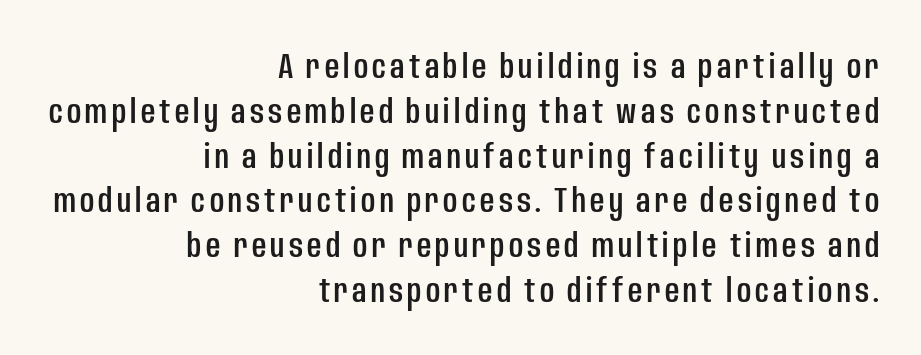
The image shows 35 px condensed sans-serif type, upright; set right-aligned, normal line spacing (1.28x), not underlined; low stroke contrast and a large x-height.
